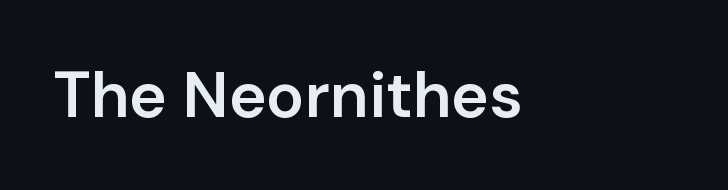
Q: Is the text bold? A: Semi-bold.
Q: Is the text italic (slanted)? A: No, it is upright.
Q: Is the typeface a serif or a sans-serif typeface? A: Sans-serif.
Q: Is the text underlined? A: No.
Q: Is the spacing between letters normal or unusually wide? A: Normal.
Q: Width (condensed, normal, or wide)? A: Normal.
Q: Stroke contrast? A: Low.
Q: x-height? A: Medium.
Q: Monospaced? A: No.
